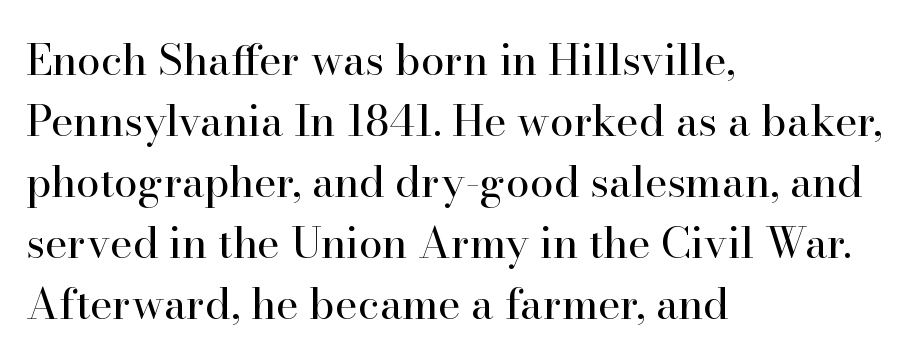
Q: Is the text bold? A: No.
Q: Is the text italic (slanted)? A: No, it is upright.
Q: Is the typeface a serif or a sans-serif typeface? A: Serif.
Q: Is the text underlined? A: No.
Q: How is the paragraph aligned? A: Left-aligned.
Q: Is the spacing between letters normal or unusually wide? A: Normal.
Q: Is the spacing between lines tight, normal or loose? A: Normal.
Q: Width (condensed, normal, or wide)? A: Normal.
Q: Stroke contrast? A: High.
Q: x-height? A: Small.
Q: Monospaced? A: No.
